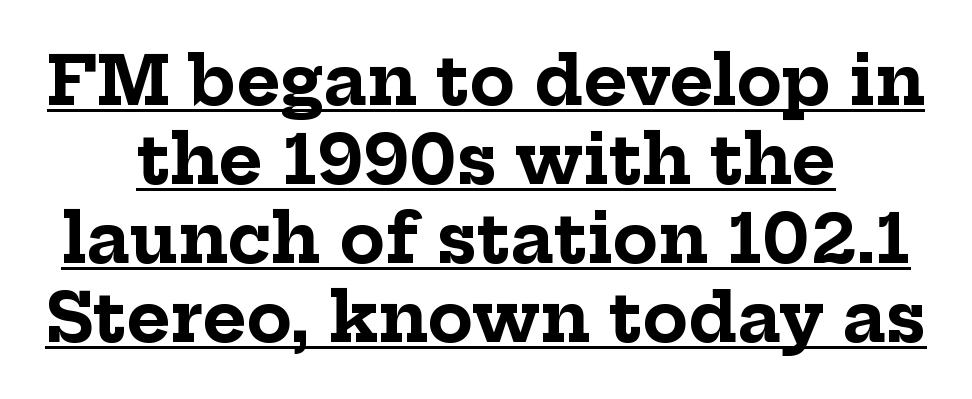
Q: Is the text bold? A: Yes.
Q: Is the text italic (slanted)? A: No, it is upright.
Q: Is the typeface a serif or a sans-serif typeface? A: Serif.
Q: Is the text underlined? A: Yes.
Q: How is the paragraph aligned? A: Centered.
Q: Is the spacing between letters normal or unusually wide? A: Normal.
Q: Width (condensed, normal, or wide)? A: Normal.
Q: Stroke contrast? A: Low.
Q: x-height? A: Medium.
Q: Monospaced? A: No.
